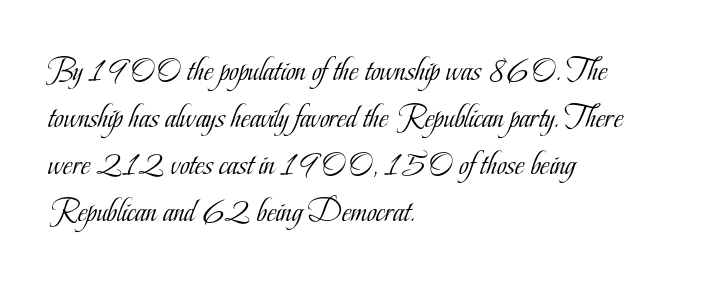
{"serif": "yes", "bold": "no", "weight": "light", "width": "condensed", "stroke_contrast": "low", "x_height": "small", "monospaced": "no", "underline": "no", "align": "left", "line_spacing": "normal", "line_spacing_ratio": 1.42, "letter_spacing": "normal", "letter_spacing_em": 0.0, "glyph_px": 33}
